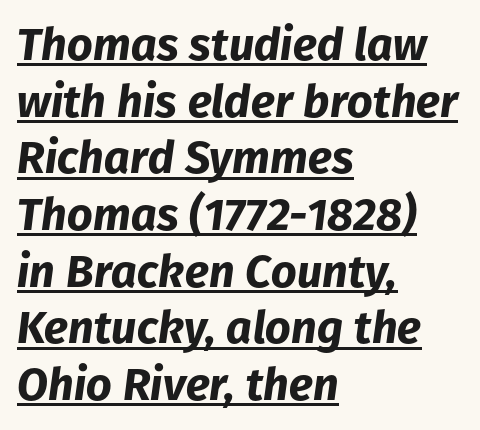
{"italic": "yes", "lean": "right", "slant_degrees": 8, "bold": "yes", "weight": "bold", "width": "normal", "stroke_contrast": "low", "x_height": "medium", "monospaced": "no", "underline": "yes", "align": "left", "line_spacing": "normal", "line_spacing_ratio": 1.26, "letter_spacing": "normal", "letter_spacing_em": 0.0, "glyph_px": 45}
